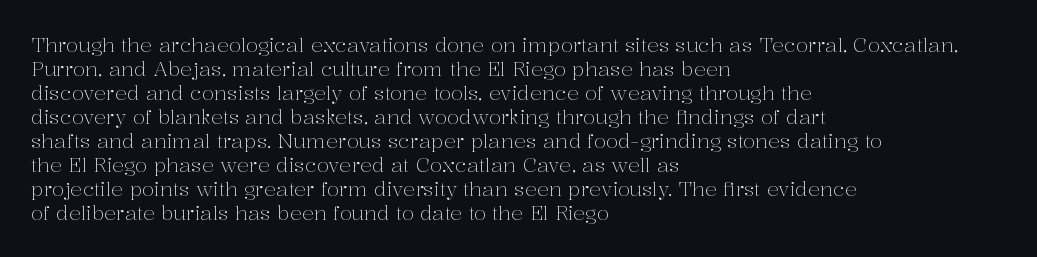
{"italic": "no", "bold": "no", "underline": "no", "align": "left", "line_spacing_ratio": 1.2, "letter_spacing": "normal", "letter_spacing_em": 0.0, "glyph_px": 20}
